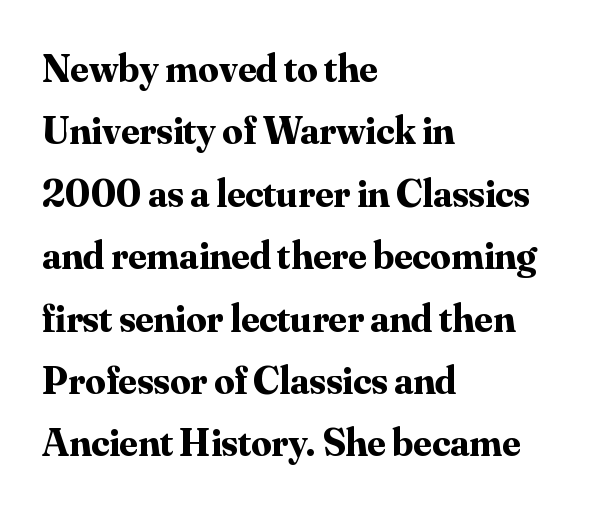
This rendering employs a face with finishing strokes, i.e., a serif. These lines sit exactly where default settings would place them. Heavy-handed strokes throughout: this text is bold. Think of a printed novel: that variable character pitch is what you see here.
